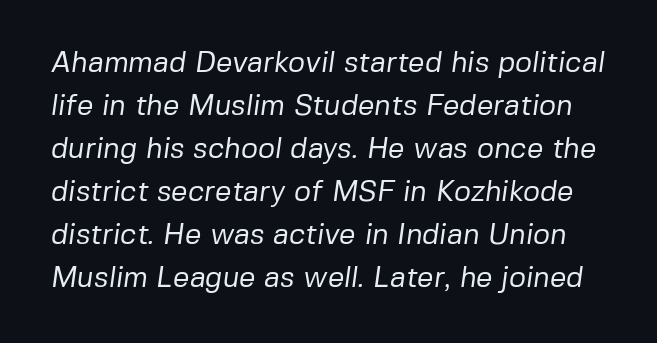
{"serif": "no", "bold": "no", "weight": "regular", "width": "normal", "stroke_contrast": "low", "x_height": "medium", "monospaced": "no", "underline": "no", "line_spacing": "normal", "line_spacing_ratio": 1.48, "letter_spacing": "normal", "letter_spacing_em": 0.0, "glyph_px": 29}
